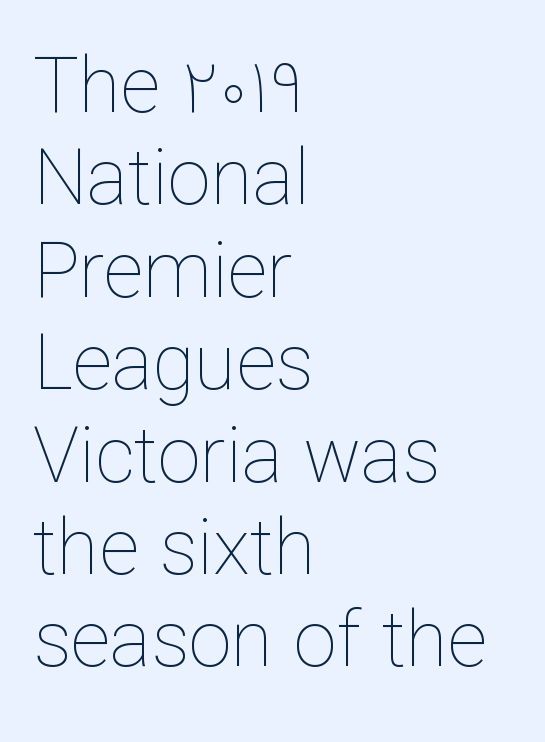
The image shows 77 px thin type, upright; set left-aligned, line spacing 1.2x, normal letter spacing, not underlined; low stroke contrast and a medium x-height.
